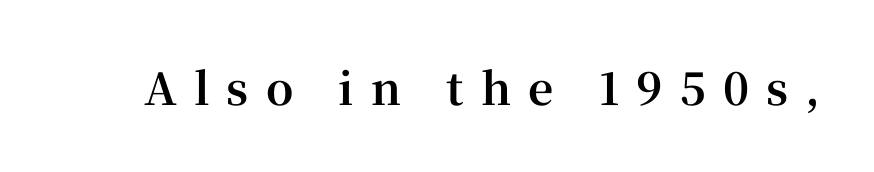
{"serif": "yes", "italic": "no", "bold": "yes", "weight": "bold", "width": "normal", "stroke_contrast": "high", "x_height": "medium", "monospaced": "no", "underline": "no", "letter_spacing": "wide", "letter_spacing_em": 0.39, "glyph_px": 44}
